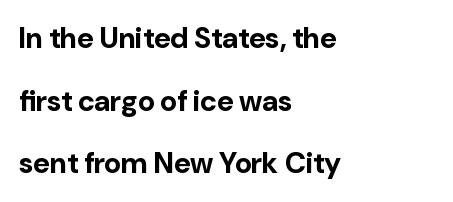
Q: Is the text bold? A: Yes.
Q: Is the text italic (slanted)? A: No, it is upright.
Q: Is the typeface a serif or a sans-serif typeface? A: Sans-serif.
Q: Is the text underlined? A: No.
Q: How is the paragraph aligned? A: Left-aligned.
Q: Is the spacing between letters normal or unusually wide? A: Normal.
Q: Is the spacing between lines tight, normal or loose? A: Loose.
Q: Width (condensed, normal, or wide)? A: Normal.
Q: Stroke contrast? A: Low.
Q: x-height? A: Medium.
Q: Monospaced? A: No.
